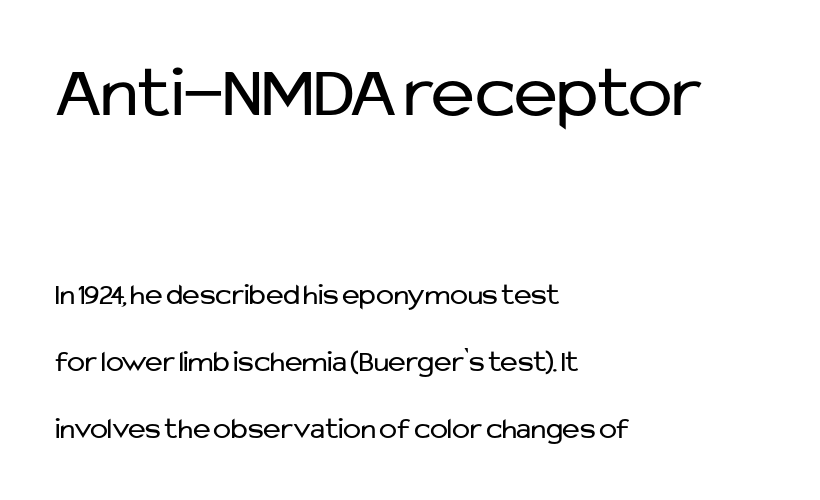
The image shows 74 px regular-weight sans-serif type, upright; set left-aligned, loose line spacing (2.24x), normal letter spacing, not underlined; the first (top) block is 2.47x larger; low stroke contrast and a medium x-height.
